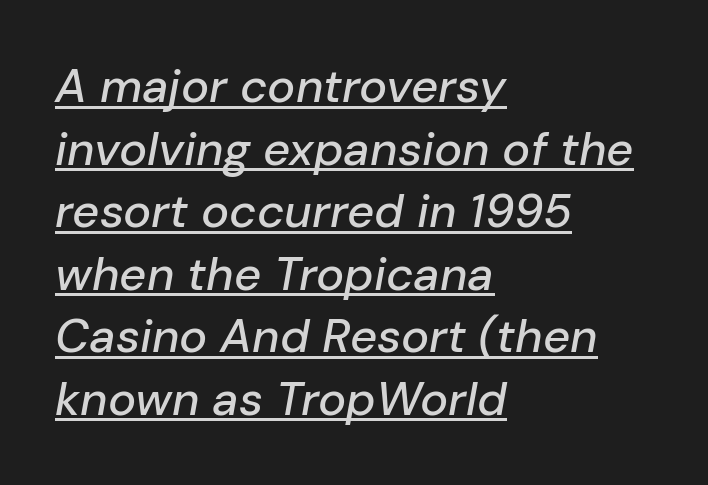
Q: Is the text italic (slanted)? A: Yes, it leans right by about 10 degrees.
Q: Is the text underlined? A: Yes.
Q: How is the paragraph aligned? A: Left-aligned.
Q: Is the spacing between letters normal or unusually wide? A: Normal.
Q: Is the spacing between lines tight, normal or loose? A: Normal.
Q: Width (condensed, normal, or wide)? A: Normal.
Q: Stroke contrast? A: Low.
Q: x-height? A: Medium.
Q: Monospaced? A: No.
